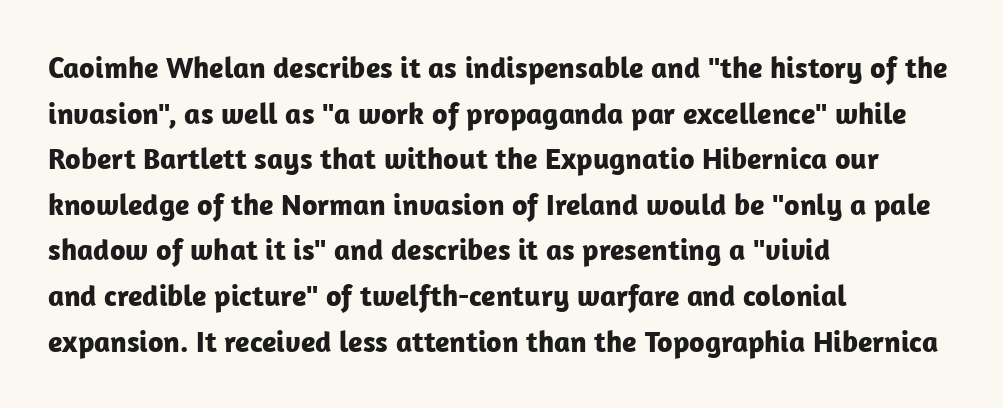
Q: Is the text bold? A: Yes.
Q: Is the text italic (slanted)? A: No, it is upright.
Q: Is the typeface a serif or a sans-serif typeface? A: Sans-serif.
Q: Is the text underlined? A: No.
Q: How is the paragraph aligned? A: Left-aligned.
Q: Is the spacing between letters normal or unusually wide? A: Normal.
Q: Is the spacing between lines tight, normal or loose? A: Normal.
Q: Width (condensed, normal, or wide)? A: Normal.
Q: Stroke contrast? A: Low.
Q: x-height? A: Medium.
Q: Monospaced? A: No.
